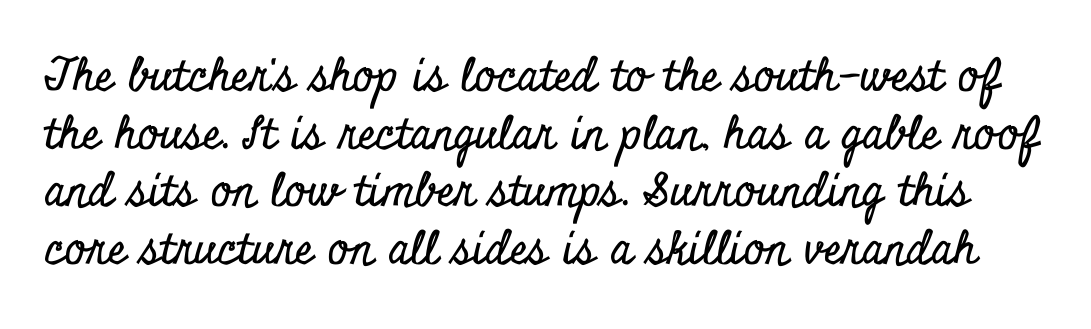
The lines sit at an ordinary, default distance from one another. Look at the bottom of the vertical strokes: they flare into serifs here. This sample has the flowing, uneven cadence of proportional lettering. Beneath every word, the page is bare. The letterforms sit shoulder to shoulder at normal distance.
